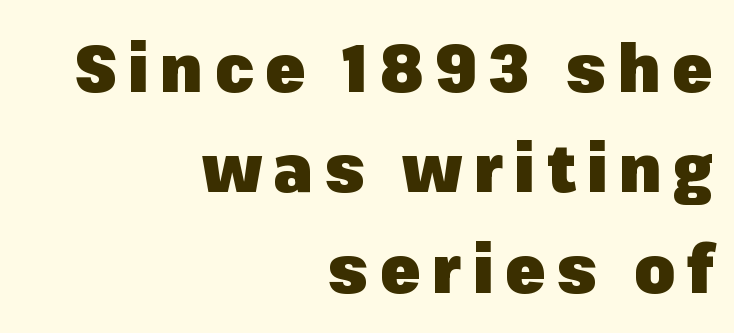
The string is rendered with underlining switched off. Is the block centered? No — it sits flush against the right margin. The rows are spaced the way most documents space them. A typesetter would call this proportional, since set widths differ per character. Every character sits straight up, as roman type does. Font category for this specimen: sans-serif.
